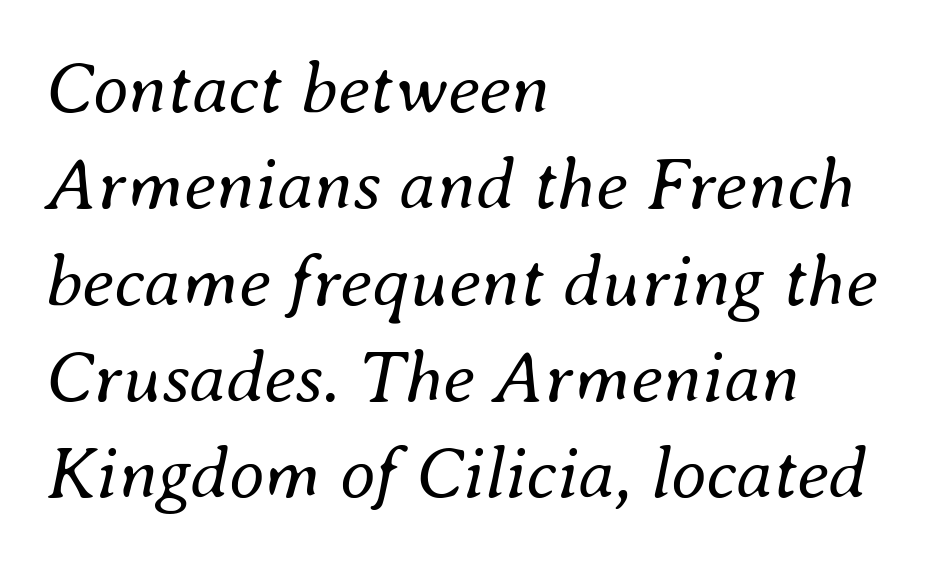
{"italic": "yes", "lean": "right", "slant_degrees": 8, "bold": "no", "weight": "regular", "width": "normal", "stroke_contrast": "medium", "x_height": "small", "monospaced": "no", "underline": "no", "align": "left", "line_spacing": "normal", "line_spacing_ratio": 1.32, "letter_spacing": "normal", "letter_spacing_em": 0.0, "glyph_px": 73}
